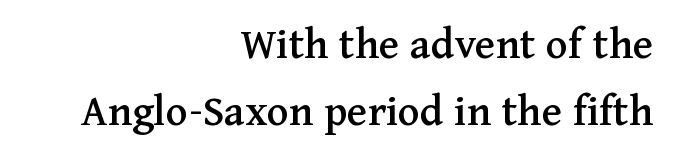
The rendering anchors every line to the right-hand side. Inter-character spacing is left at the font's built-in metrics. Note the varied advance widths — an 'i' is clearly narrower than an 'm'. The block of text has a typical density, with ordinary space between rows. The gap between lines stays unmarked. Rendered with straight, roman letterforms.
